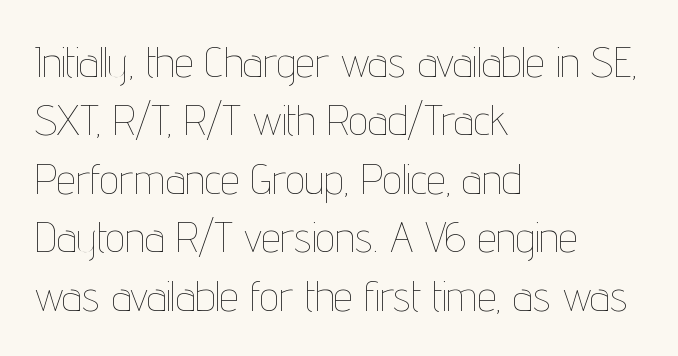
Q: Is the text bold? A: No.
Q: Is the text italic (slanted)? A: No, it is upright.
Q: Is the text underlined? A: No.
Q: How is the paragraph aligned? A: Left-aligned.
Q: Is the spacing between letters normal or unusually wide? A: Normal.
Q: Is the spacing between lines tight, normal or loose? A: Normal.
Q: Width (condensed, normal, or wide)? A: Condensed.
Q: Stroke contrast? A: Low.
Q: x-height? A: Medium.
Q: Monospaced? A: No.
